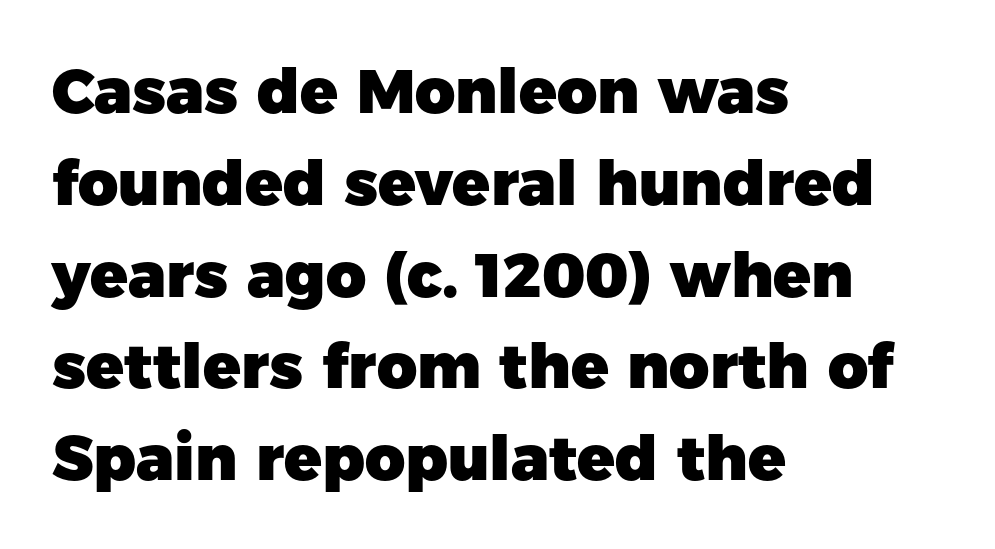
The paragraph has a hard left edge and a soft right edge. Any mark beneath the type? The region is blank. Each letter keeps its own natural width here, so spacing adapts to shape. Serifs: no, the terminals of the letterforms are clean.
